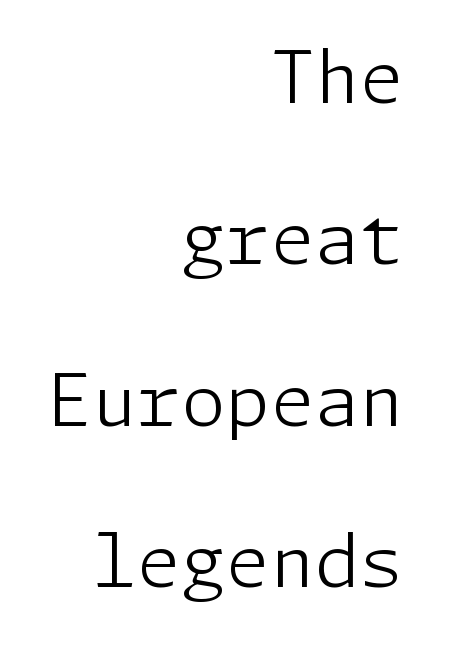
Any mark beneath the type? The region is blank. This reads as an unemphasized weight, regular at the heaviest. The passage is arranged like a letterhead date or caption credit — flush right. You can tell from the bare stems that sans-serif type was used. The letterforms sit shoulder to shoulder at normal distance. The vertical gap from one line to the next is large.
